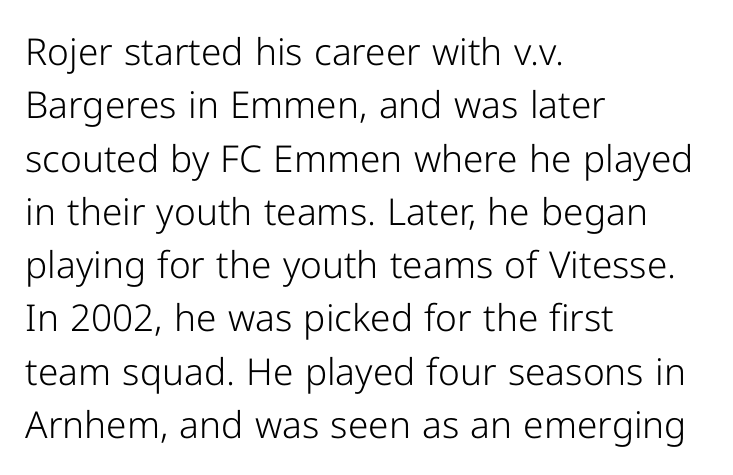
{"serif": "no", "italic": "no", "bold": "no", "weight": "light", "width": "normal", "stroke_contrast": "low", "x_height": "medium", "monospaced": "no", "underline": "no", "align": "left", "line_spacing": "normal", "line_spacing_ratio": 1.44, "letter_spacing": "normal", "letter_spacing_em": 0.0, "glyph_px": 37}
